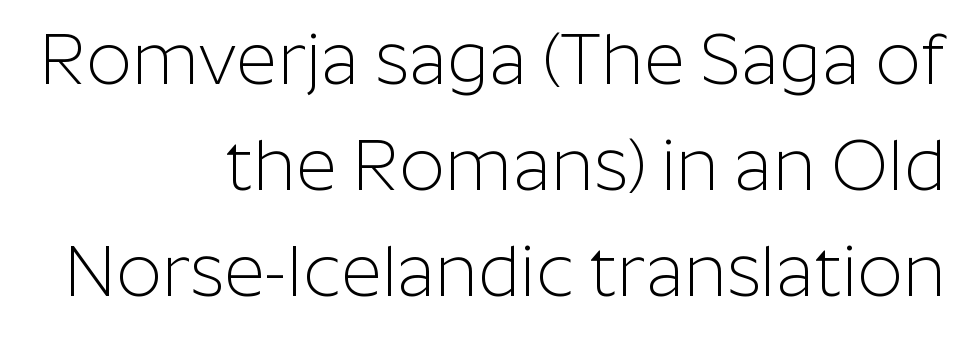
Q: Is the text bold? A: No.
Q: Is the text italic (slanted)? A: No, it is upright.
Q: Is the typeface a serif or a sans-serif typeface? A: Sans-serif.
Q: Is the text underlined? A: No.
Q: How is the paragraph aligned? A: Right-aligned.
Q: Is the spacing between letters normal or unusually wide? A: Normal.
Q: Is the spacing between lines tight, normal or loose? A: Normal.
Q: Width (condensed, normal, or wide)? A: Normal.
Q: Stroke contrast? A: Low.
Q: x-height? A: Medium.
Q: Monospaced? A: No.
